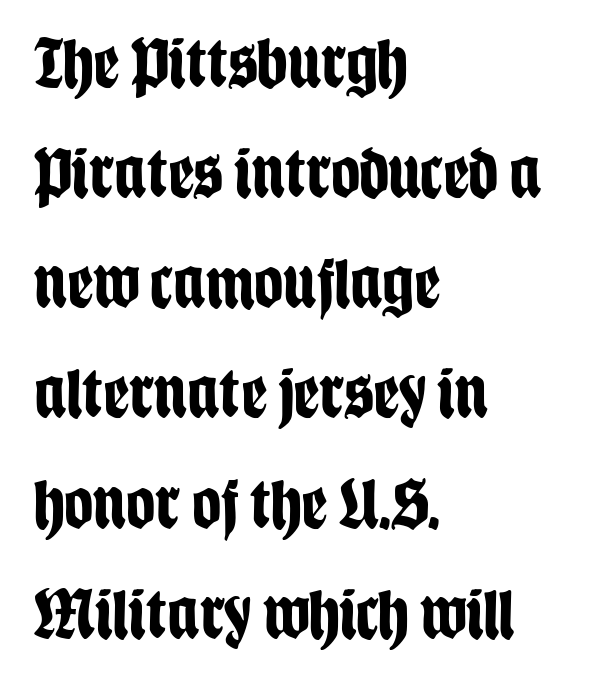
Q: Is the text bold? A: Yes.
Q: Is the text italic (slanted)? A: No, it is upright.
Q: Is the typeface a serif or a sans-serif typeface? A: Sans-serif.
Q: Is the text underlined? A: No.
Q: How is the paragraph aligned? A: Left-aligned.
Q: Is the spacing between letters normal or unusually wide? A: Normal.
Q: Is the spacing between lines tight, normal or loose? A: Normal.
Q: Width (condensed, normal, or wide)? A: Condensed.
Q: Stroke contrast? A: Low.
Q: x-height? A: Large.
Q: Monospaced? A: No.
